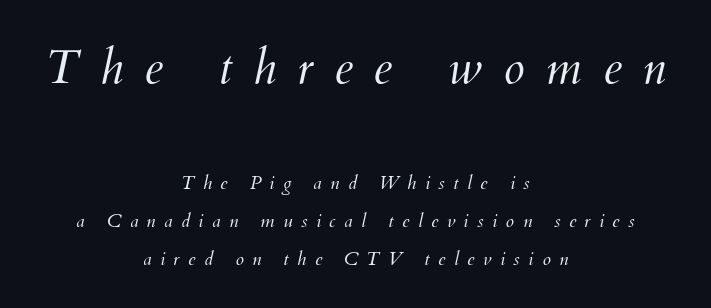
Beneath every word, the page is bare. Letter spacing: wide. Compared with a flush-left layout, this one balances lines on the center instead. A typesetter would call this leading open, well beyond the default.
